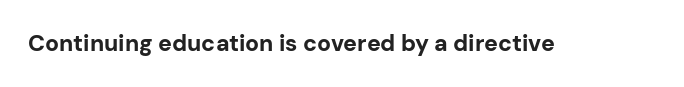
Q: Is the text bold? A: Yes.
Q: Is the text italic (slanted)? A: No, it is upright.
Q: Is the text underlined? A: No.
Q: Is the spacing between letters normal or unusually wide? A: Normal.
